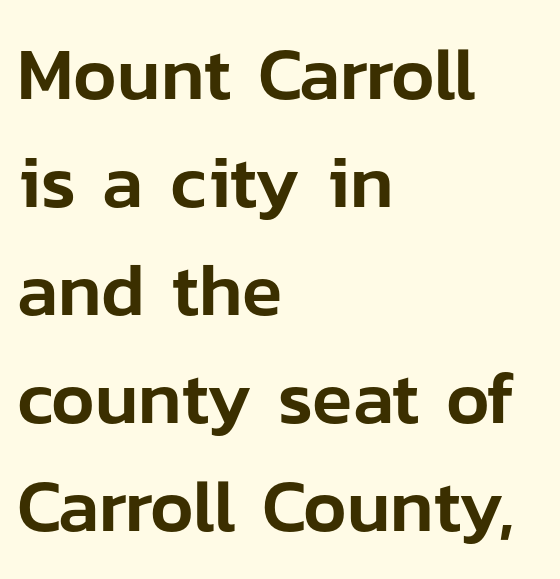
Compared with typical paragraphs, the rows here are spaced about the same. The letters stand straight up with perfectly vertical stems. The letters sit at their default tracking, neither squeezed nor spread. The gap between lines stays unmarked. The designer went with a sans here, leaving each stem footless. The ragged edge is on the right, which tells us the setting is flush left.
